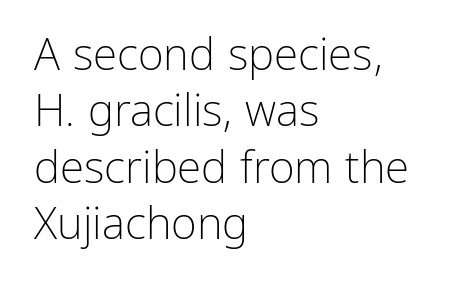
The image shows 44 px light sans-serif type, upright; set left-aligned, normal line spacing (1.28x), normal letter spacing, not underlined; low stroke contrast and a medium x-height.
